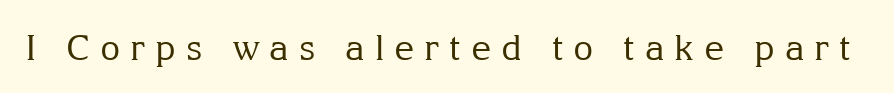
Note the varied advance widths — an 'i' is clearly narrower than an 'm'. Tracking here is generous; glyphs stand well apart from one another. This sample uses an upright cut, with every glyph sitting square on the baseline. The space directly below the letters is spotless.
